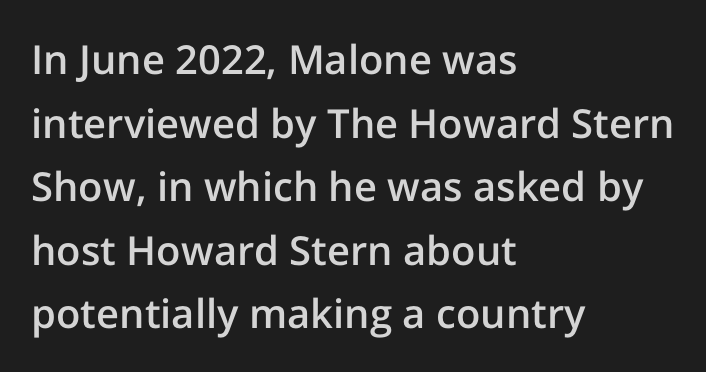
The text block is weighted toward the left margin, trailing off unevenly rightward. Whoever set this chose a conventional vertical rhythm. Descenders hang freely into open space. Does the weight exceed regular? Yes, but only to semibold. Looks like regular typesetting: each glyph gets only the width it needs.
